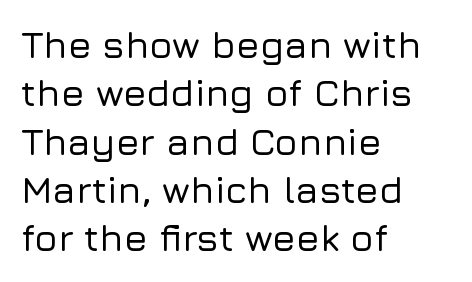
The image shows 38 px sans-serif type, upright; set left-aligned, normal line spacing (1.27x), normal letter spacing, not underlined; low stroke contrast and a medium x-height.
